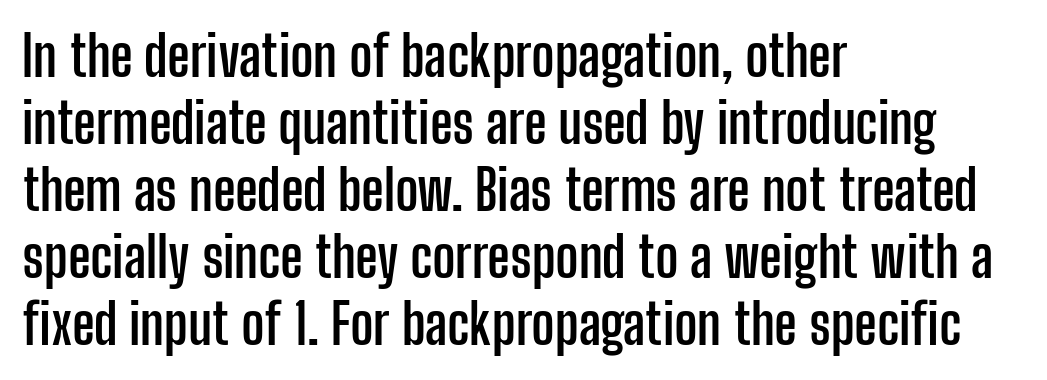
Q: Is the text bold? A: Yes.
Q: Is the text italic (slanted)? A: No, it is upright.
Q: Is the typeface a serif or a sans-serif typeface? A: Sans-serif.
Q: Is the text underlined? A: No.
Q: How is the paragraph aligned? A: Left-aligned.
Q: Is the spacing between letters normal or unusually wide? A: Normal.
Q: Width (condensed, normal, or wide)? A: Condensed.
Q: Stroke contrast? A: Low.
Q: x-height? A: Medium.
Q: Monospaced? A: No.
